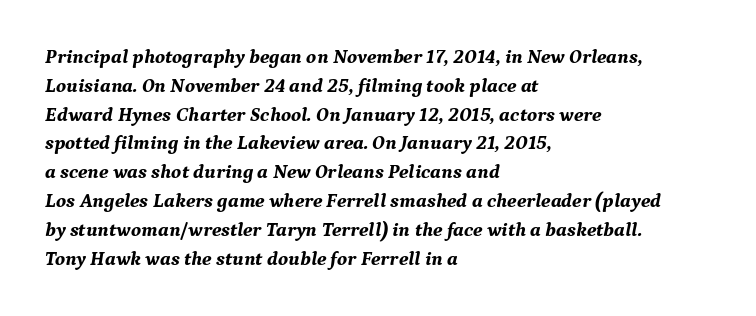
Does extra space separate the letters? No, they use regular spacing. Left-aligned paragraph, ragged on the right. The specimen omits any rule beneath the text block's lines. The specimen reads as italic at a glance. How heavy is the stroke? Heavy — this is a bold. These lines sit exactly where default settings would place them.
